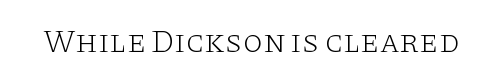
Q: Is the text bold? A: No.
Q: Is the text italic (slanted)? A: No, it is upright.
Q: Is the typeface a serif or a sans-serif typeface? A: Serif.
Q: Is the text underlined? A: No.
Q: Is the spacing between letters normal or unusually wide? A: Normal.
Q: Width (condensed, normal, or wide)? A: Wide.
Q: Stroke contrast? A: Low.
Q: x-height? A: Large.
Q: Monospaced? A: No.
